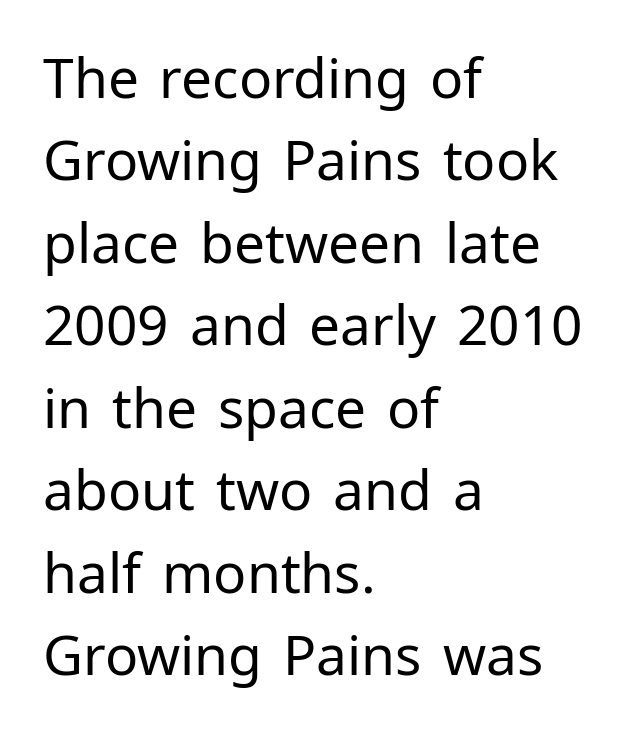
Vertical strokes here are truly vertical. Is this a sans? Yes — the strokes have no serifs. These lines are rendered in a variable-pitch font. Honestly, the row spacing looks completely unremarkable.
